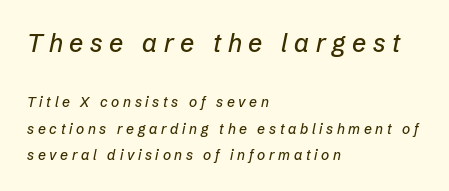
Check the space under the baseline: it is left empty. Visually, the top section dominates because its glyphs are scaled up. The rendering applies a slant to the glyphs. Horizontally, the lines are justified to the leading edge only. Here the glyphs are tracked loosely, breaking word shapes into spaced letters.
